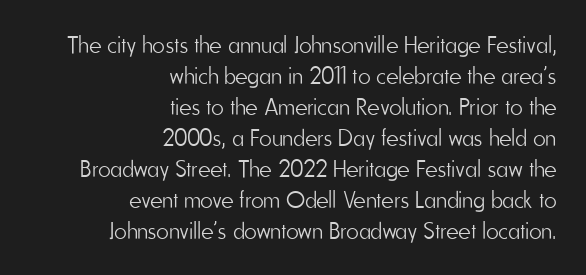
The image shows 24 px text type, upright; set right-aligned, normal line spacing (1.29x), normal letter spacing, not underlined.
